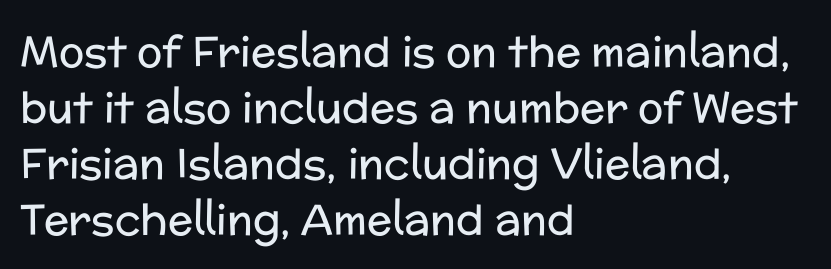
{"serif": "no", "italic": "no", "bold": "no", "weight": "regular", "width": "normal", "stroke_contrast": "low", "x_height": "medium", "monospaced": "no", "underline": "no", "align": "left", "line_spacing": "normal", "line_spacing_ratio": 1.33, "letter_spacing": "normal", "letter_spacing_em": 0.0, "glyph_px": 42}
